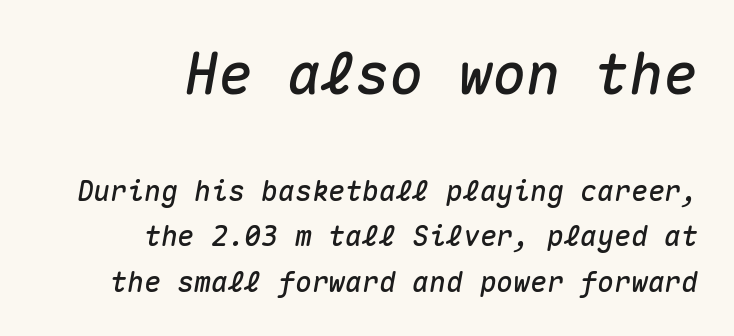
Q: Is the text italic (slanted)? A: Yes, it leans right by about 10 degrees.
Q: Is the text underlined? A: No.
Q: How is the paragraph aligned? A: Right-aligned.
Q: Is the spacing between letters normal or unusually wide? A: Normal.
Q: Is the spacing between lines tight, normal or loose? A: Normal.
Q: Which block of text is set in a larger size, the first (top) or the second (bottom)? A: The first (top) one.
Q: Width (condensed, normal, or wide)? A: Normal.
Q: Stroke contrast? A: Medium.
Q: x-height? A: Medium.
Q: Monospaced? A: Yes.
